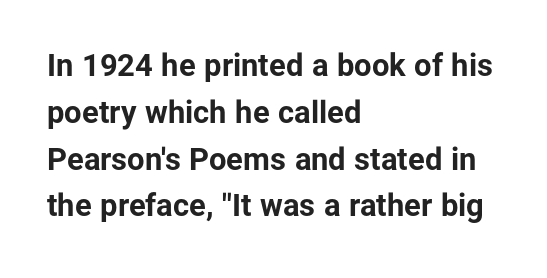
The characters look thick and weighty, a clear bold. Quick note: underline off. The text block is weighted toward the left margin, trailing off unevenly rightward. You can tell it's not italic because the verticals are truly vertical.
